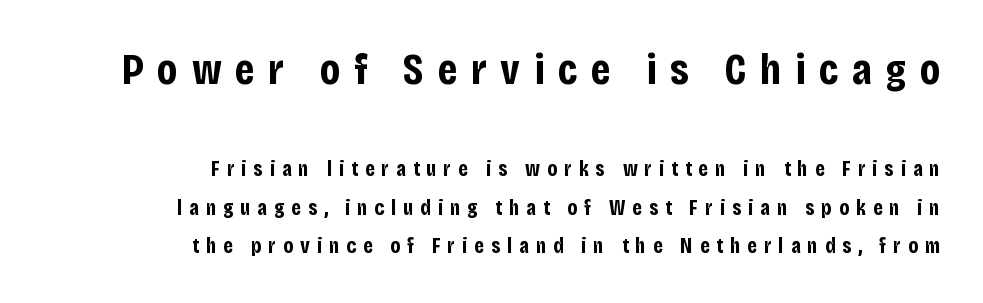
Q: Is the text bold? A: Yes.
Q: Is the text italic (slanted)? A: No, it is upright.
Q: Is the typeface a serif or a sans-serif typeface? A: Sans-serif.
Q: Is the text underlined? A: No.
Q: How is the paragraph aligned? A: Right-aligned.
Q: Is the spacing between letters normal or unusually wide? A: Unusually wide.
Q: Which block of text is set in a larger size, the first (top) or the second (bottom)? A: The first (top) one.
Q: Width (condensed, normal, or wide)? A: Condensed.
Q: Stroke contrast? A: Low.
Q: x-height? A: Large.
Q: Monospaced? A: No.
